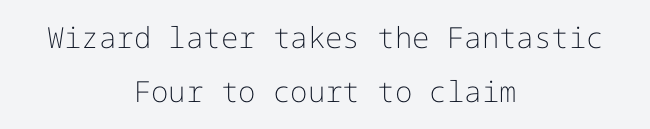
{"serif": "no", "italic": "no", "bold": "no", "weight": "light", "width": "normal", "stroke_contrast": "low", "x_height": "medium", "underline": "no", "align": "center", "line_spacing_ratio": 1.87, "letter_spacing": "normal", "letter_spacing_em": 0.0, "glyph_px": 29}
